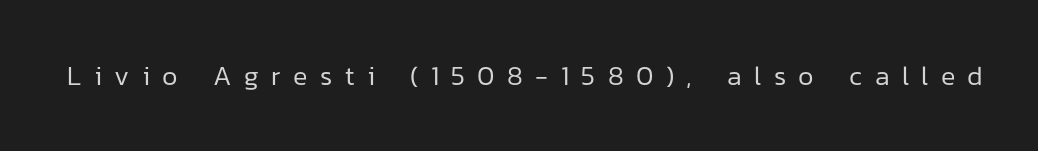
Ascenders rise straight up at ninety degrees. Vertical stems look standard width or narrower in stroke. Plain, unruled lines of type. In terms of letterspacing, this is a distinctly airy, spread setting.
